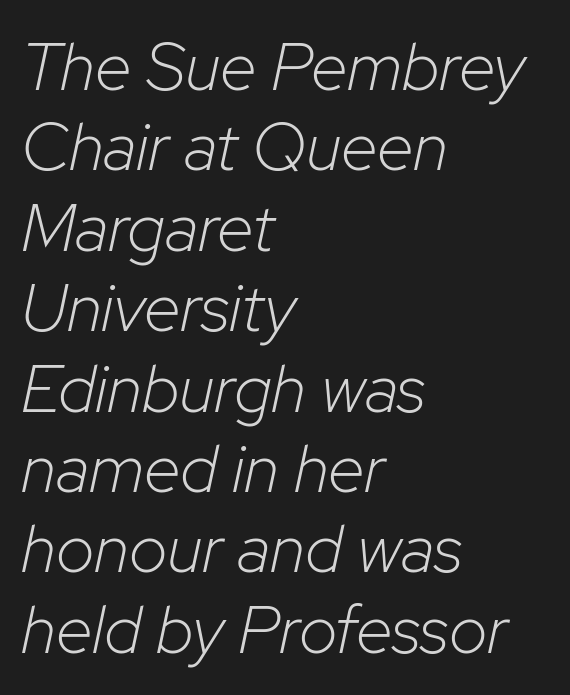
Q: Is the text bold? A: No.
Q: Is the text italic (slanted)? A: Yes, it leans right by about 12 degrees.
Q: Is the text underlined? A: No.
Q: How is the paragraph aligned? A: Left-aligned.
Q: Is the spacing between letters normal or unusually wide? A: Normal.
Q: Width (condensed, normal, or wide)? A: Normal.
Q: Stroke contrast? A: Low.
Q: x-height? A: Medium.
Q: Monospaced? A: No.
